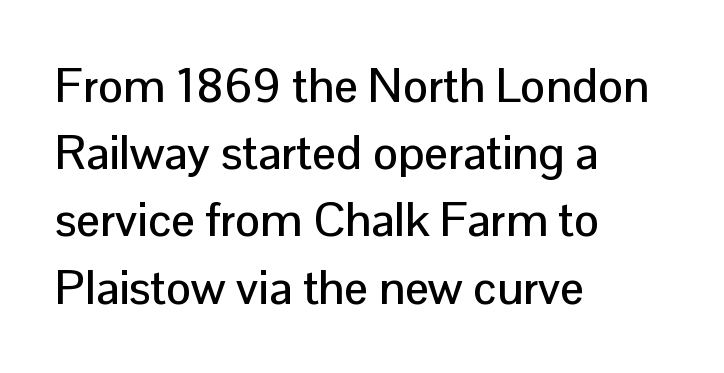
The image shows 47 px sans-serif type, upright; set left-aligned, normal line spacing (1.43x), normal letter spacing, not underlined; low stroke contrast and a medium x-height.
